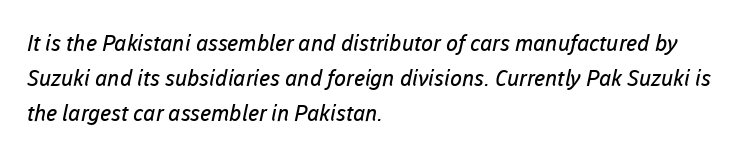
{"bold": "no", "underline": "no", "align": "left", "line_spacing": "normal", "line_spacing_ratio": 1.59, "letter_spacing": "normal", "letter_spacing_em": 0.0, "glyph_px": 22}
